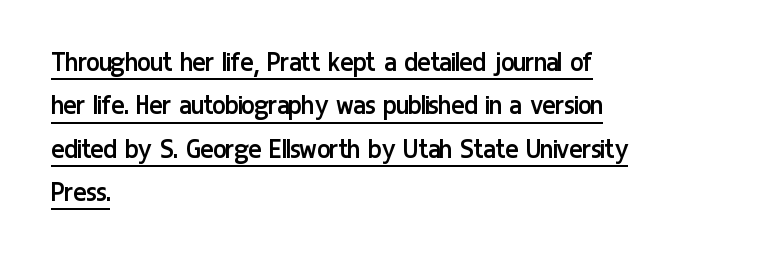
The image shows 31 px regular-weight, condensed sans-serif type, upright; set left-aligned, normal line spacing (1.4x), normal letter spacing, underlined; low stroke contrast and a medium x-height.
